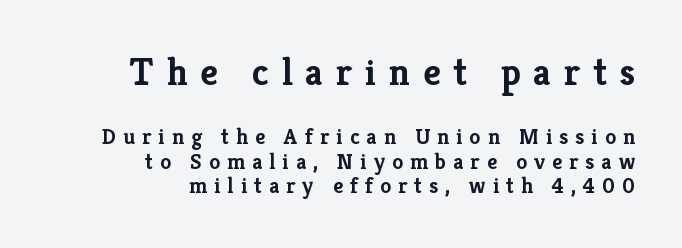
{"serif": "yes", "italic": "no", "bold": "yes", "weight": "semibold", "width": "normal", "stroke_contrast": "low", "x_height": "medium", "monospaced": "no", "underline": "no", "align": "right", "line_spacing": "tight", "line_spacing_ratio": 1.12, "letter_spacing": "wide", "letter_spacing_em": 0.32, "larger_block": "first", "size_ratio": 1.77, "glyph_px": 39}
